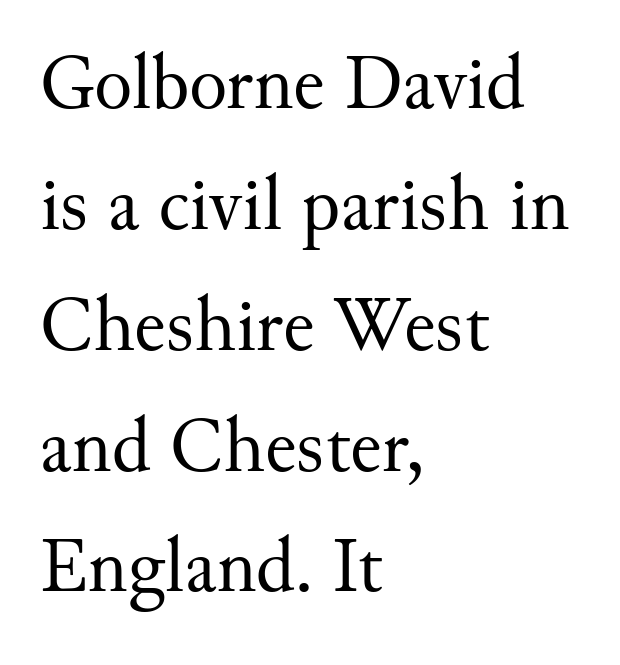
The image shows 79 px regular-weight serif type, upright; set left-aligned, normal line spacing (1.53x), normal letter spacing, not underlined; medium stroke contrast and a small x-height.
